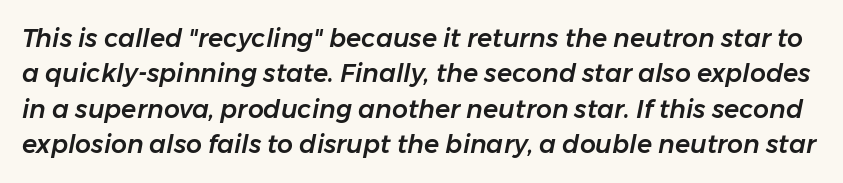
If you measured baseline to baseline, you'd find a middling distance. The glyphs are unaccompanied by any horizontal stroke below them. Every character sits at an angle, as italics do. Words appear dense and cohesive because spacing is normal.
